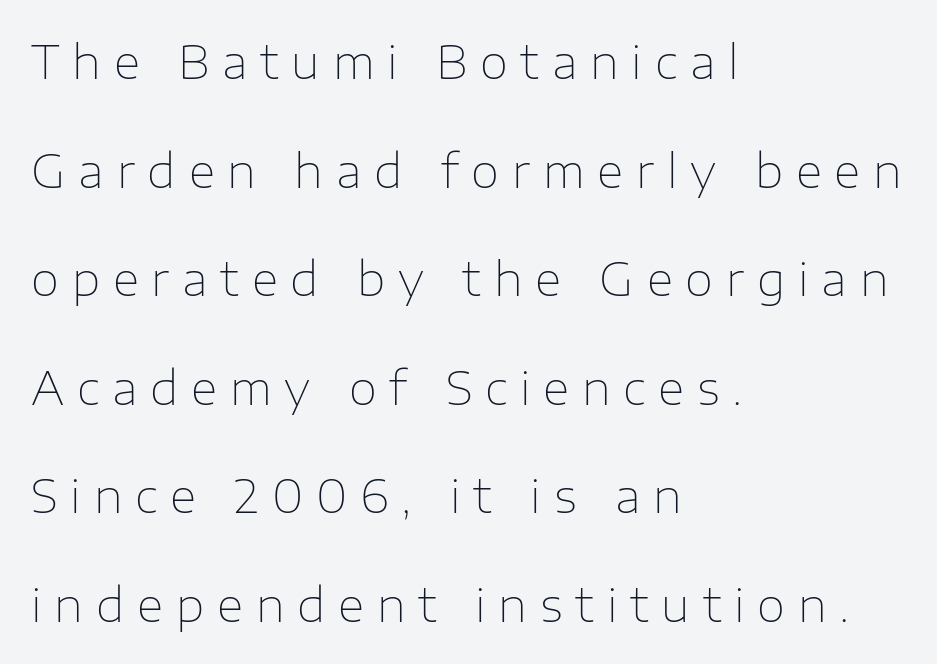
{"serif": "no", "italic": "no", "bold": "no", "weight": "thin", "width": "normal", "stroke_contrast": "low", "x_height": "medium", "monospaced": "no", "underline": "no", "align": "left", "line_spacing": "loose", "line_spacing_ratio": 2.36, "letter_spacing": "wide", "letter_spacing_em": 0.28, "glyph_px": 46}
